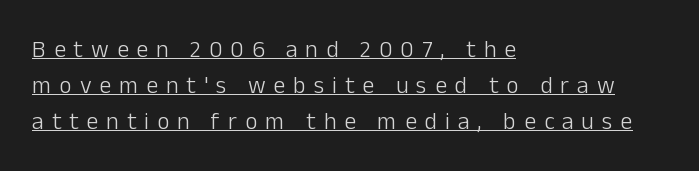
{"italic": "no", "bold": "no", "underline": "yes", "align": "left", "line_spacing": "normal", "line_spacing_ratio": 1.5, "letter_spacing": "wide", "letter_spacing_em": 0.33, "glyph_px": 24}
